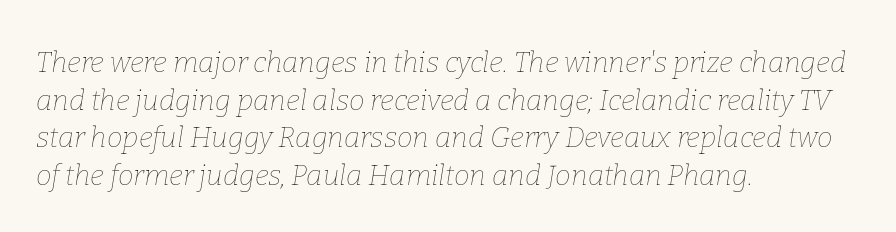
Q: Is the text bold? A: No.
Q: Is the text italic (slanted)? A: Yes, it leans right by about 9 degrees.
Q: Is the text underlined? A: No.
Q: How is the paragraph aligned? A: Left-aligned.
Q: Is the spacing between letters normal or unusually wide? A: Normal.
Q: Is the spacing between lines tight, normal or loose? A: Normal.
Q: Width (condensed, normal, or wide)? A: Normal.
Q: Stroke contrast? A: Low.
Q: x-height? A: Medium.
Q: Monospaced? A: No.
